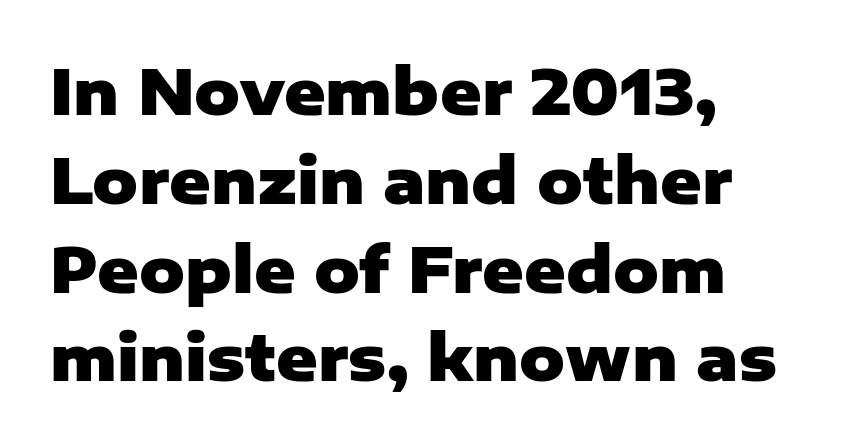
{"serif": "no", "italic": "no", "bold": "yes", "weight": "heavy", "width": "normal", "stroke_contrast": "low", "x_height": "medium", "monospaced": "no", "underline": "no", "align": "left", "line_spacing": "normal", "line_spacing_ratio": 1.41, "letter_spacing": "normal", "letter_spacing_em": 0.0, "glyph_px": 63}
